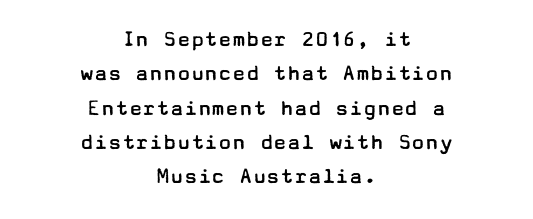
The image shows 23 px text type, upright; set centered, normal line spacing (1.49x), normal letter spacing, not underlined.
